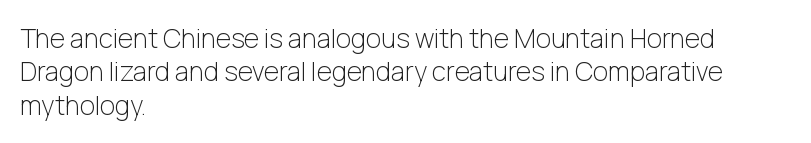
Compared with typical paragraphs, the rows here are spaced about the same. The letters stand straight up with perfectly vertical stems. Short and long lines alike share a common starting point at left. Is the stroke heavy? The answer is a plain regular-or-lighter. In terms of letterspacing, this is plain default setting. Just letters on the line, the space beneath them empty.
